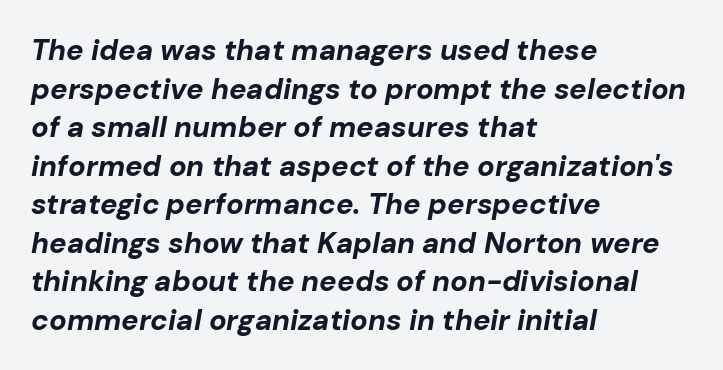
{"italic": "yes", "lean": "right", "slant_degrees": 10, "bold": "yes", "weight": "bold", "width": "normal", "stroke_contrast": "low", "x_height": "medium", "monospaced": "no", "underline": "no", "align": "left", "line_spacing": "normal", "line_spacing_ratio": 1.33, "letter_spacing": "normal", "letter_spacing_em": 0.0, "glyph_px": 29}
